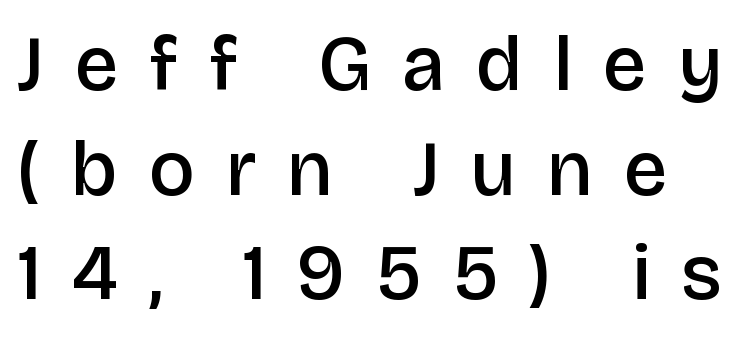
The glyphs have the mass of a demibold cut, below bold. Ordinary non-slanted type is in use. The letters advance in unequal steps, a hallmark of proportional type. Letterform terminals end flat and unadorned throughout the passage.
